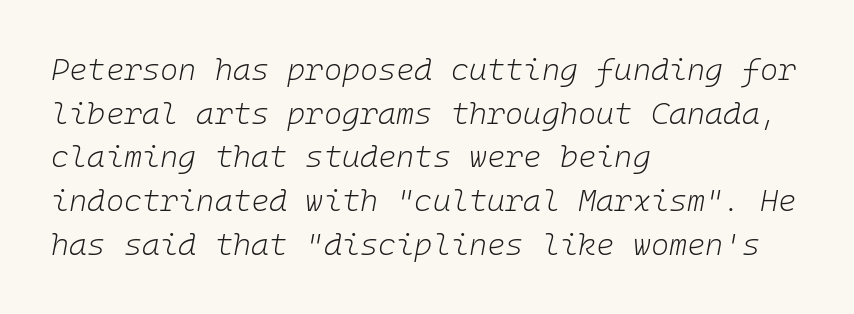
{"italic": "yes", "lean": "right", "slant_degrees": 10, "bold": "no", "weight": "light", "width": "normal", "stroke_contrast": "low", "x_height": "medium", "monospaced": "yes", "underline": "no", "align": "left", "line_spacing": "normal", "line_spacing_ratio": 1.41, "letter_spacing": "normal", "letter_spacing_em": 0.0, "glyph_px": 31}
